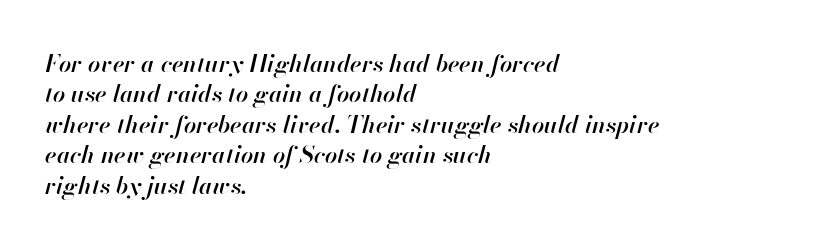
The image shows 24 px text type, italic (leaning right); set left-aligned, normal line spacing (1.27x), normal letter spacing, not underlined.
